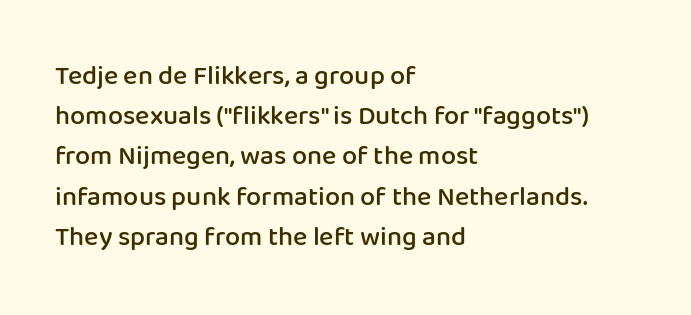
{"italic": "no", "bold": "semi", "underline": "no", "align": "left", "line_spacing": "normal", "line_spacing_ratio": 1.49, "letter_spacing": "normal", "letter_spacing_em": 0.0, "glyph_px": 27}
